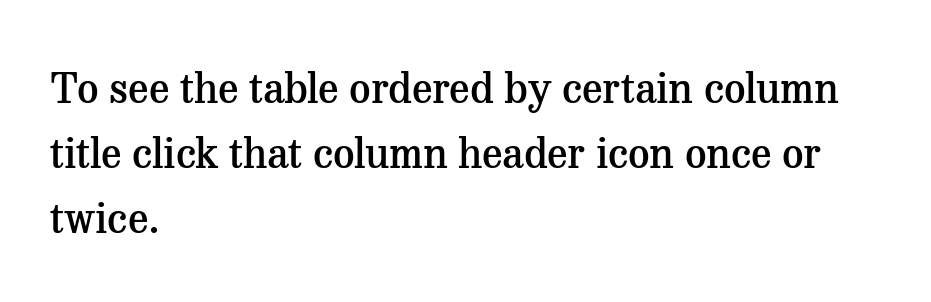
Q: Is the text bold? A: Semi-bold.
Q: Is the text italic (slanted)? A: No, it is upright.
Q: Is the typeface a serif or a sans-serif typeface? A: Serif.
Q: Is the text underlined? A: No.
Q: How is the paragraph aligned? A: Left-aligned.
Q: Is the spacing between letters normal or unusually wide? A: Normal.
Q: Is the spacing between lines tight, normal or loose? A: Normal.
Q: Width (condensed, normal, or wide)? A: Normal.
Q: Stroke contrast? A: Medium.
Q: x-height? A: Medium.
Q: Monospaced? A: No.
